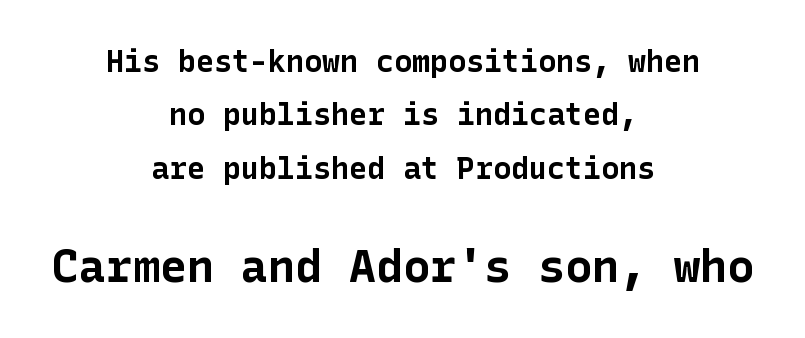
These lines are centered, leaving both edges ragged. In terms of letterform style, serifs are entirely absent. What stands out about the letter spacing? Nothing — it is the standard amount. Any mark beneath the type? The region is blank. Italic: no, the glyphs are upright roman. These two chunks differ in scale, with the bottom chunk taking the larger measure.
